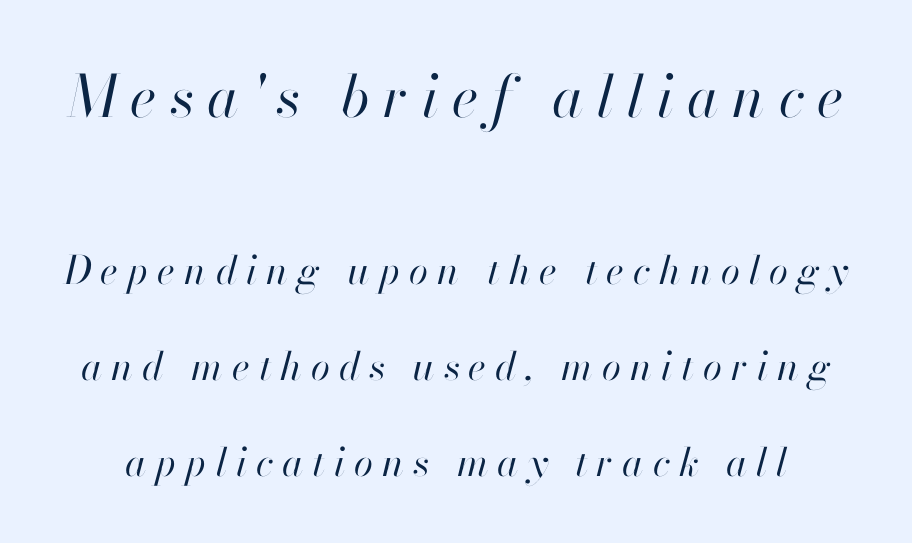
Does the lettering tilt? It does — this is italic. Here the designer chose a conventional face with non-uniform glyph widths. Which of the two is more prominent by size? The first, at the top. Descender tails drop into unmarked territory.
